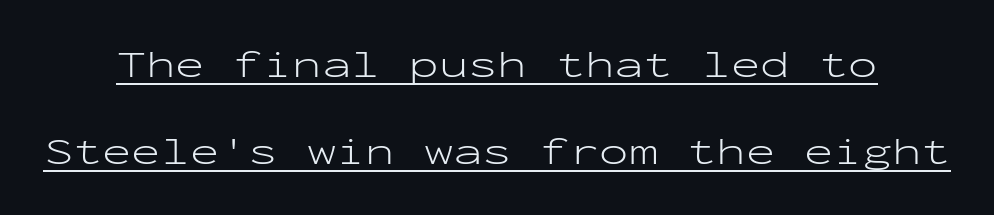
{"serif": "no", "italic": "no", "bold": "no", "weight": "light", "width": "wide", "stroke_contrast": "low", "x_height": "medium", "monospaced": "yes", "underline": "yes", "align": "center", "line_spacing": "loose", "line_spacing_ratio": 2.23, "letter_spacing": "normal", "letter_spacing_em": 0.0, "glyph_px": 39}
